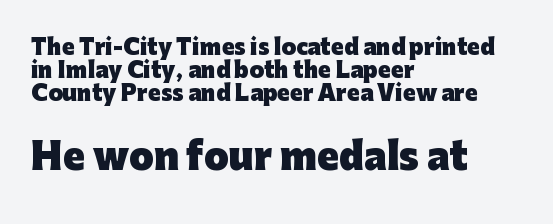
{"serif": "no", "italic": "no", "bold": "yes", "weight": "heavy", "width": "normal", "stroke_contrast": "low", "x_height": "medium", "monospaced": "no", "underline": "no", "align": "left", "line_spacing": "tight", "line_spacing_ratio": 1.1, "letter_spacing": "normal", "letter_spacing_em": 0.0, "larger_block": "second", "size_ratio": 1.71, "glyph_px": 36}
